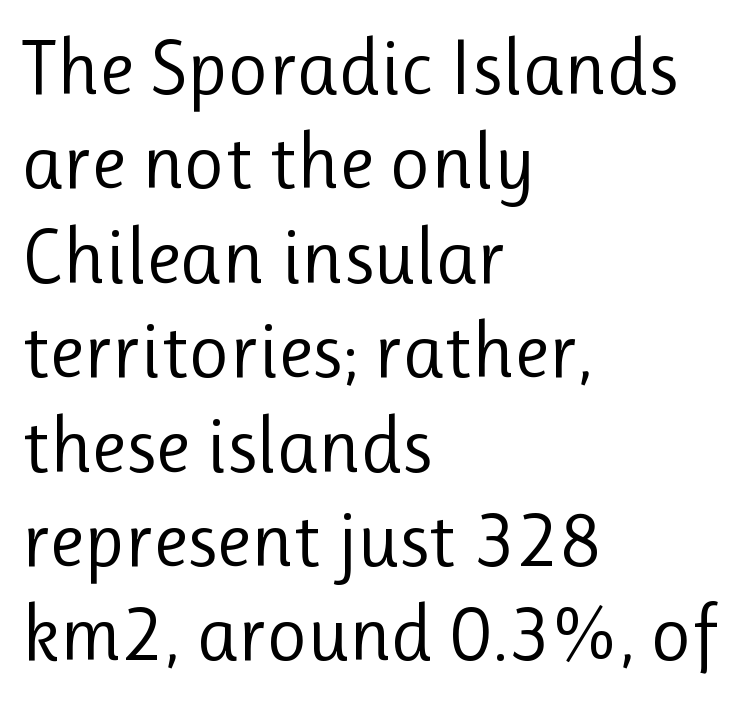
The passage shown has conventional tracking throughout. The strokes carry an ordinary text weight at most. The font's upright variant was chosen for this text. These lines are composed in type without serifs.
